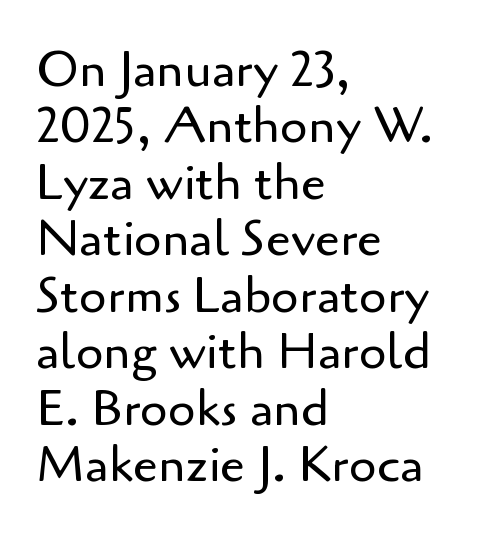
The image shows 50 px regular-weight sans-serif type, upright; set left-aligned, tight line spacing (1.13x), normal letter spacing, not underlined; low stroke contrast and a small x-height.
